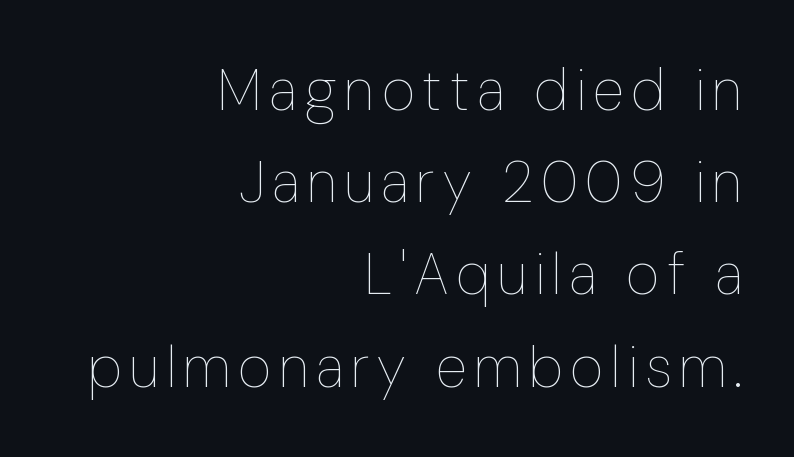
The image shows 58 px thin, condensed type, upright; set right-aligned, normal line spacing (1.59x), not underlined; low stroke contrast and a medium x-height.
